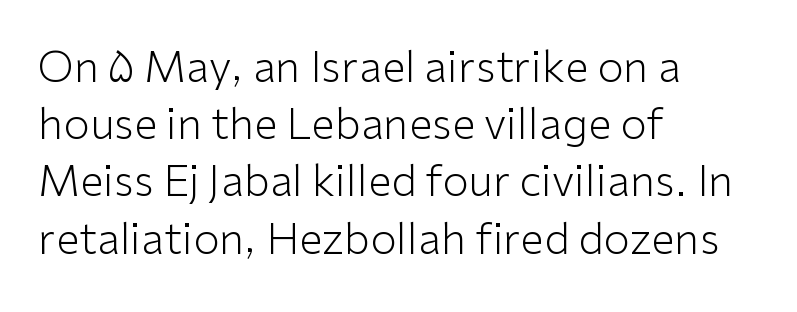
The designer went with a sans here, leaving each stem footless. A student would call this left alignment; a typographer would say flush left, rag right. Lines of text with bare space underneath. Every character sits straight up, as roman type does. Compared with a typical body face, this is equally light or lighter still. Evenly set lines give the paragraph a standard silhouette.
